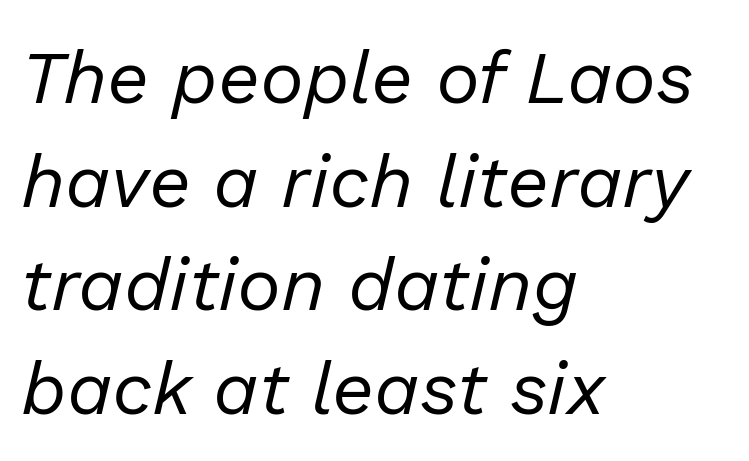
{"italic": "yes", "lean": "right", "slant_degrees": 13, "bold": "no", "weight": "regular", "width": "normal", "stroke_contrast": "low", "x_height": "medium", "monospaced": "no", "underline": "no", "align": "left", "line_spacing": "normal", "line_spacing_ratio": 1.4, "letter_spacing": "normal", "letter_spacing_em": 0.0, "glyph_px": 74}
